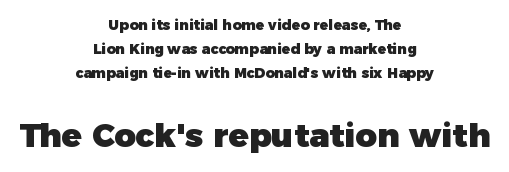
Q: Is the text bold? A: Yes.
Q: Is the text italic (slanted)? A: No, it is upright.
Q: Is the typeface a serif or a sans-serif typeface? A: Sans-serif.
Q: Is the text underlined? A: No.
Q: How is the paragraph aligned? A: Centered.
Q: Is the spacing between letters normal or unusually wide? A: Normal.
Q: Which block of text is set in a larger size, the first (top) or the second (bottom)? A: The second (bottom) one.
Q: Width (condensed, normal, or wide)? A: Normal.
Q: Stroke contrast? A: Low.
Q: x-height? A: Medium.
Q: Monospaced? A: No.
